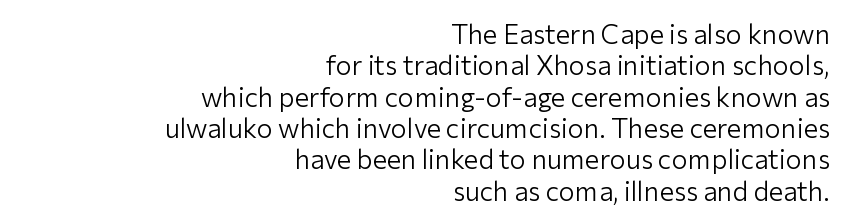
Q: Is the text bold? A: No.
Q: Is the text italic (slanted)? A: No, it is upright.
Q: Is the text underlined? A: No.
Q: How is the paragraph aligned? A: Right-aligned.
Q: Is the spacing between letters normal or unusually wide? A: Normal.
